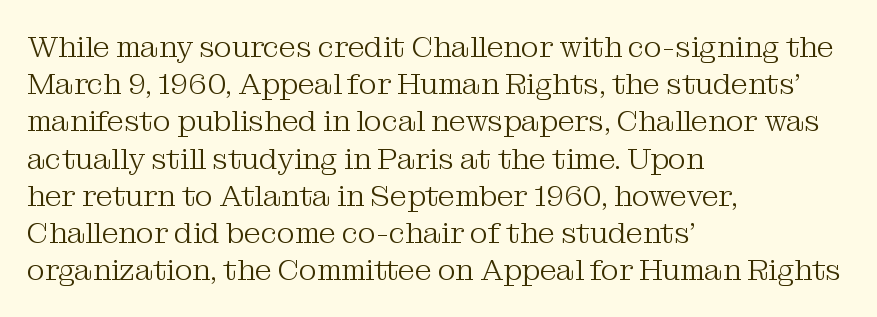
{"serif": "yes", "italic": "no", "bold": "no", "weight": "light", "width": "normal", "stroke_contrast": "medium", "x_height": "medium", "monospaced": "no", "underline": "no", "align": "left", "line_spacing_ratio": 1.24, "letter_spacing": "normal", "letter_spacing_em": 0.0, "glyph_px": 30}
